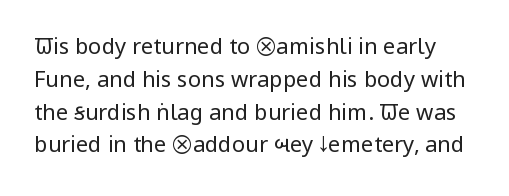
{"italic": "no", "bold": "no", "underline": "no", "line_spacing": "normal", "line_spacing_ratio": 1.49, "letter_spacing": "normal", "letter_spacing_em": 0.0, "glyph_px": 22}
